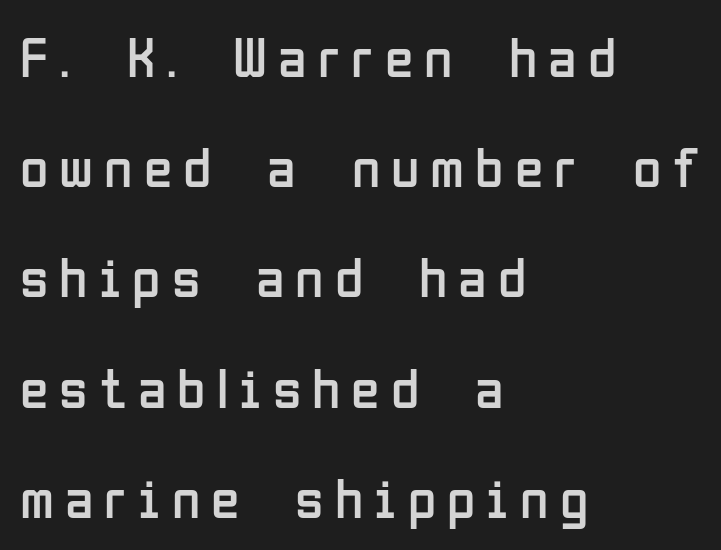
The paragraph shown leans on its left margin. Successive baselines arrive slowly, with a big drop between each. Each letter keeps its own natural width here, so spacing adapts to shape. The axis of the letterforms is exactly vertical. The zone under the glyphs is completely vacant. Nope, no serifs anywhere on these letters.
